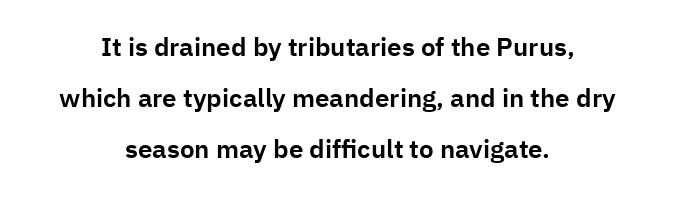
Q: Is the text italic (slanted)? A: No, it is upright.
Q: Is the text underlined? A: No.
Q: How is the paragraph aligned? A: Centered.
Q: Is the spacing between letters normal or unusually wide? A: Normal.
Q: Is the spacing between lines tight, normal or loose? A: Loose.
